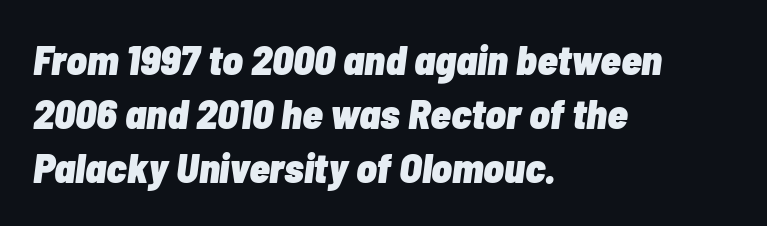
The image shows 42 px heavy, condensed type, italic (leaning right); set left-aligned, normal line spacing (1.29x), normal letter spacing, not underlined; low stroke contrast and a medium x-height.
